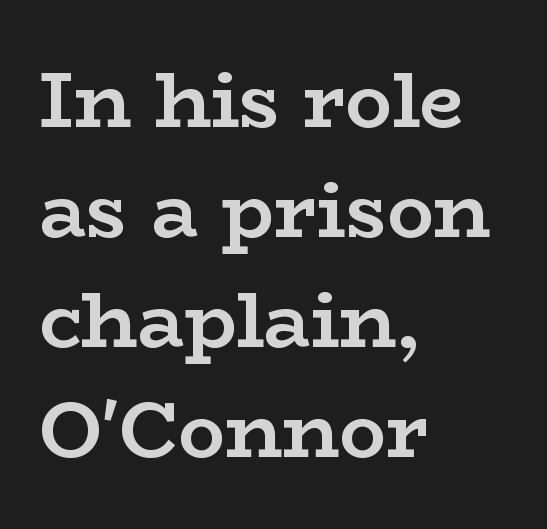
Q: Is the text bold? A: Yes.
Q: Is the text italic (slanted)? A: No, it is upright.
Q: Is the typeface a serif or a sans-serif typeface? A: Serif.
Q: Is the text underlined? A: No.
Q: How is the paragraph aligned? A: Left-aligned.
Q: Is the spacing between letters normal or unusually wide? A: Normal.
Q: Is the spacing between lines tight, normal or loose? A: Normal.
Q: Width (condensed, normal, or wide)? A: Wide.
Q: Stroke contrast? A: Low.
Q: x-height? A: Medium.
Q: Monospaced? A: No.
